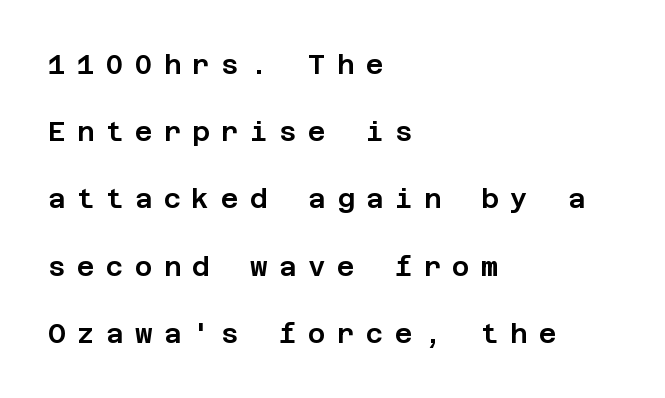
Q: Is the text italic (slanted)? A: No, it is upright.
Q: Is the text underlined? A: No.
Q: How is the paragraph aligned? A: Left-aligned.
Q: Is the spacing between letters normal or unusually wide? A: Unusually wide.
Q: Is the spacing between lines tight, normal or loose? A: Loose.
